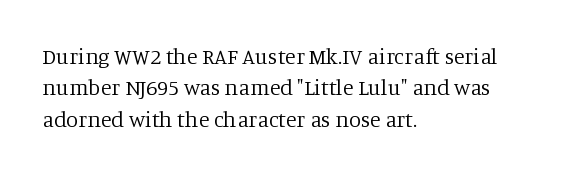
The image shows 22 px text type, upright; set left-aligned, normal line spacing (1.43x), normal letter spacing, not underlined.
